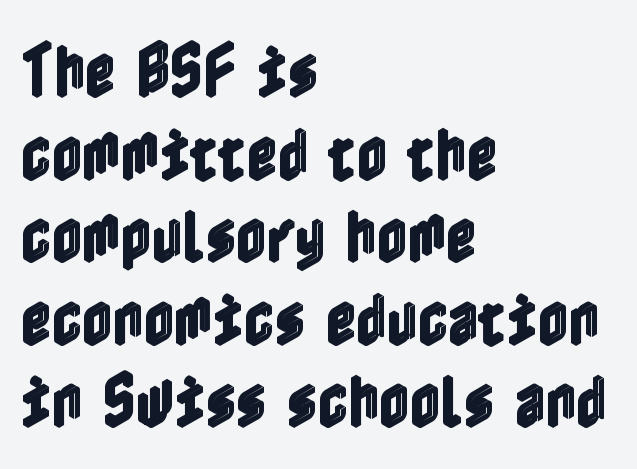
Q: Is the text italic (slanted)? A: No, it is upright.
Q: Is the text underlined? A: No.
Q: How is the paragraph aligned? A: Left-aligned.
Q: Is the spacing between letters normal or unusually wide? A: Normal.
Q: Is the spacing between lines tight, normal or loose? A: Normal.
Q: Width (condensed, normal, or wide)? A: Condensed.
Q: x-height? A: Medium.
